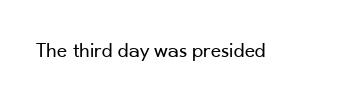
Q: Is the text bold? A: No.
Q: Is the text italic (slanted)? A: No, it is upright.
Q: Is the text underlined? A: No.
Q: Is the spacing between letters normal or unusually wide? A: Normal.
